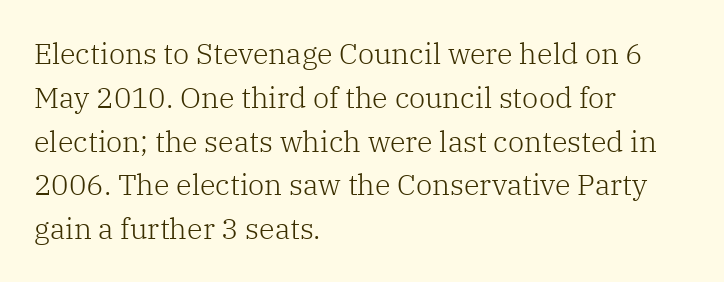
The image shows 29 px light serif type, upright; set left-aligned, normal line spacing (1.51x), normal letter spacing, not underlined; low stroke contrast and a medium x-height.
